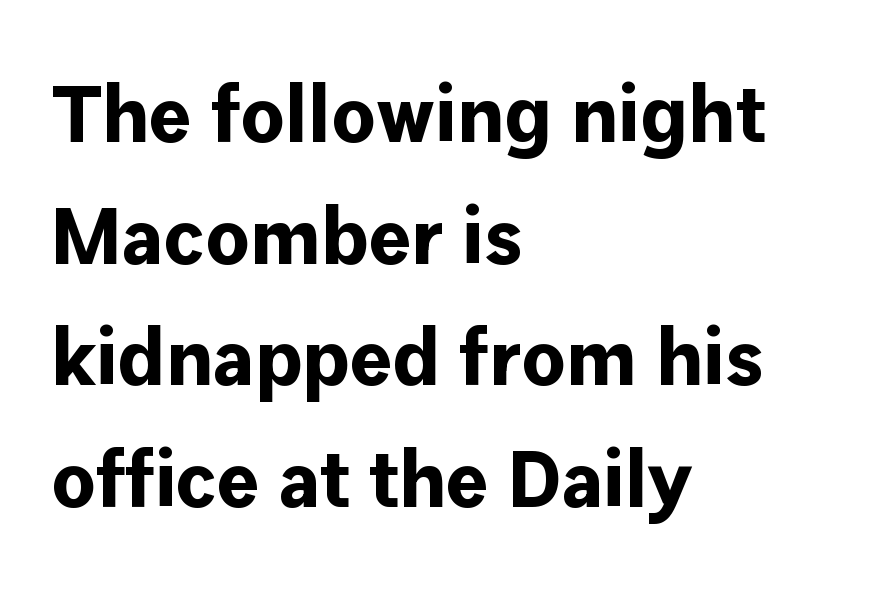
Descender tails drop into unmarked territory. The passage shown is emphatically bold. The leading is moderate, giving the passage an even texture. These lines stack with their left ends in a neat column.
